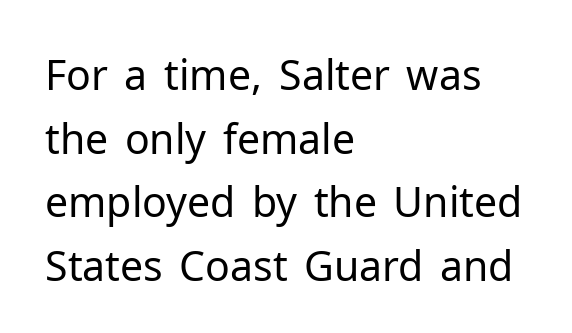
{"serif": "no", "italic": "no", "bold": "no", "weight": "regular", "width": "normal", "stroke_contrast": "low", "x_height": "medium", "monospaced": "no", "underline": "no", "align": "left", "line_spacing": "normal", "line_spacing_ratio": 1.55, "letter_spacing": "normal", "letter_spacing_em": 0.0, "glyph_px": 41}
